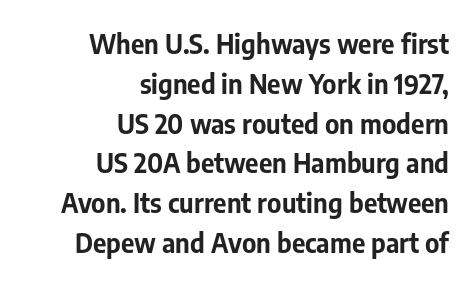
{"italic": "no", "bold": "yes", "underline": "no", "align": "right", "line_spacing": "normal", "line_spacing_ratio": 1.53, "letter_spacing": "normal", "letter_spacing_em": 0.0, "glyph_px": 26}
